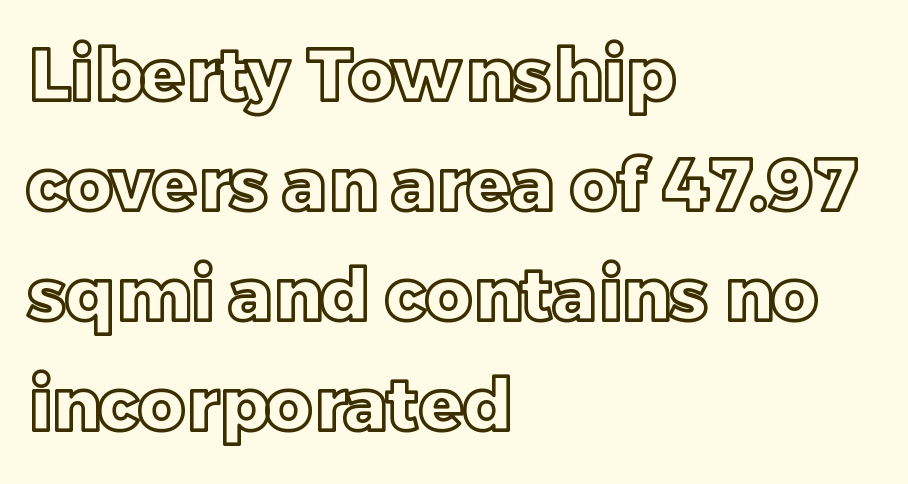
{"italic": "no", "width": "normal", "x_height": "large", "monospaced": "no", "underline": "no", "align": "left", "line_spacing": "normal", "line_spacing_ratio": 1.53, "letter_spacing": "normal", "letter_spacing_em": 0.0, "glyph_px": 72}
